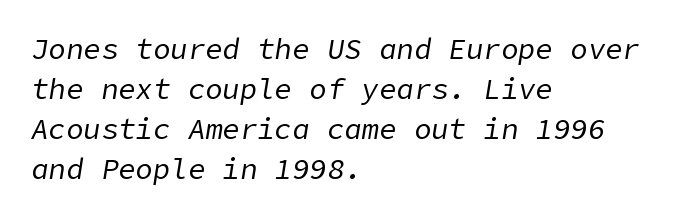
The rag falls on the right side of this text block. Short note: letters normally spaced. Yep, that's italic — everything's leaning. No extra ink here — the face is not bold.
